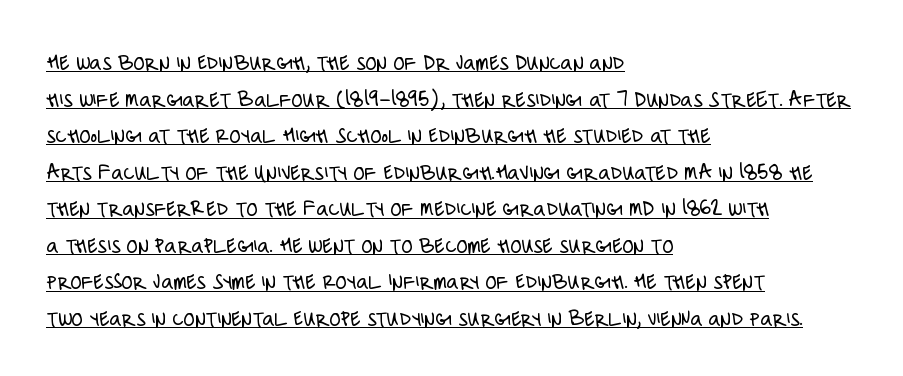
Regarding leading, the lines here are spaced in the standard way. Observe the ordinary spacing: letters are neighbours, not strangers. Weight: regular or lighter. The specimen includes a rule beneath the text block's lines. These lines were composed using upright roman letters.
